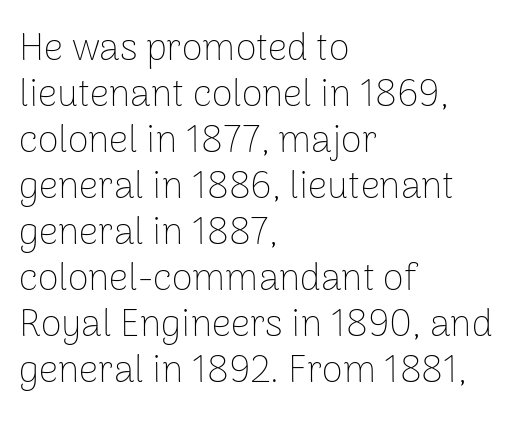
{"serif": "no", "italic": "no", "bold": "no", "weight": "thin", "width": "normal", "stroke_contrast": "low", "x_height": "medium", "monospaced": "no", "underline": "no", "align": "left", "line_spacing_ratio": 1.21, "letter_spacing": "normal", "letter_spacing_em": 0.0, "glyph_px": 38}
